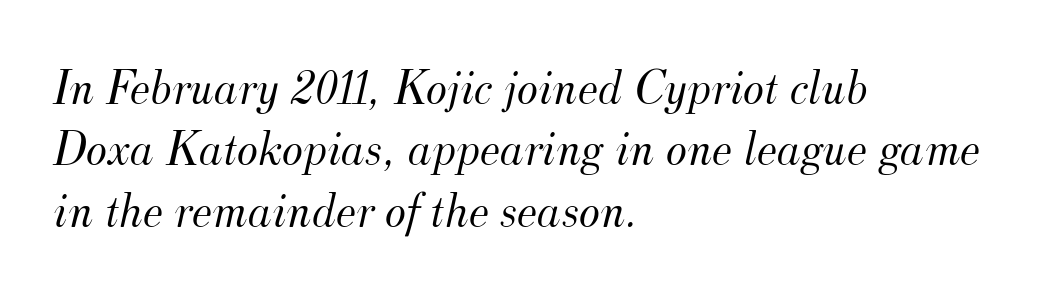
{"serif": "yes", "italic": "yes", "lean": "right", "slant_degrees": 12, "bold": "no", "weight": "light", "width": "normal", "stroke_contrast": "medium", "x_height": "small", "monospaced": "no", "underline": "no", "align": "left", "line_spacing_ratio": 1.23, "letter_spacing": "normal", "letter_spacing_em": 0.0, "glyph_px": 50}
